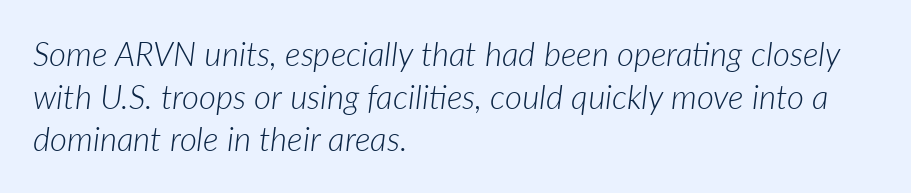
The image shows 33 px light type, italic (leaning right); set left-aligned, normal line spacing (1.29x), normal letter spacing, not underlined; low stroke contrast and a medium x-height.
